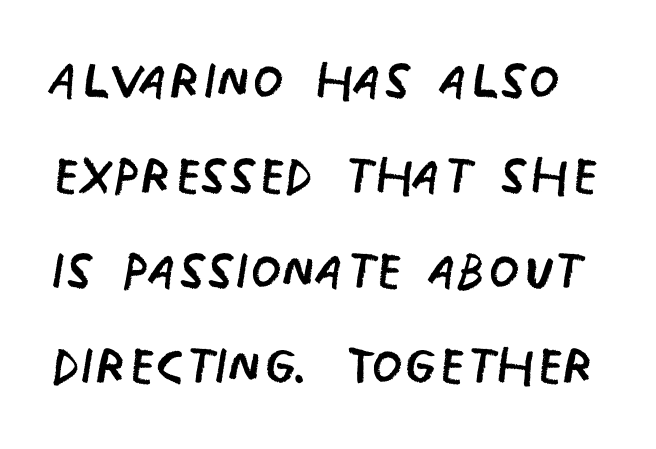
{"serif": "no", "bold": "no", "weight": "regular", "width": "condensed", "stroke_contrast": "low", "x_height": "large", "monospaced": "no", "underline": "no", "line_spacing": "normal", "line_spacing_ratio": 1.34, "letter_spacing": "normal", "letter_spacing_em": 0.0, "glyph_px": 71}
